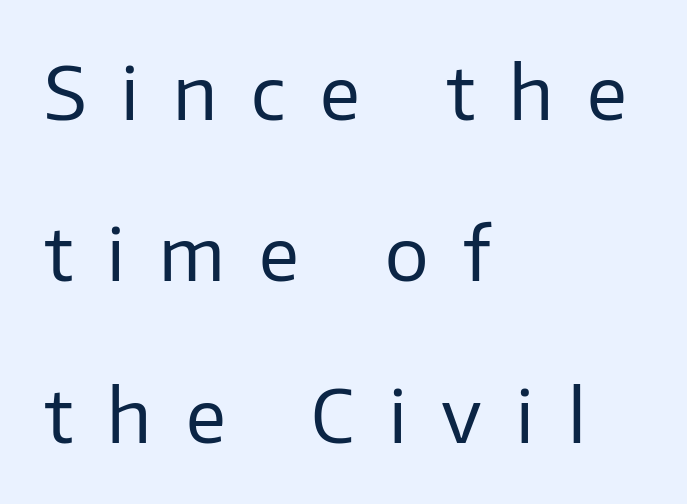
The image shows 73 px regular-weight sans-serif type, upright; set left-aligned, loose line spacing (2.21x), unusually wide letter spacing (+0.47 em), not underlined; low stroke contrast and a medium x-height.
